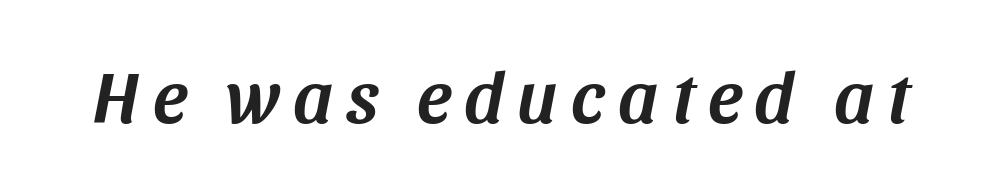
The image shows 74 px text type, italic (leaning right); set not underlined; medium stroke contrast and a large x-height.
